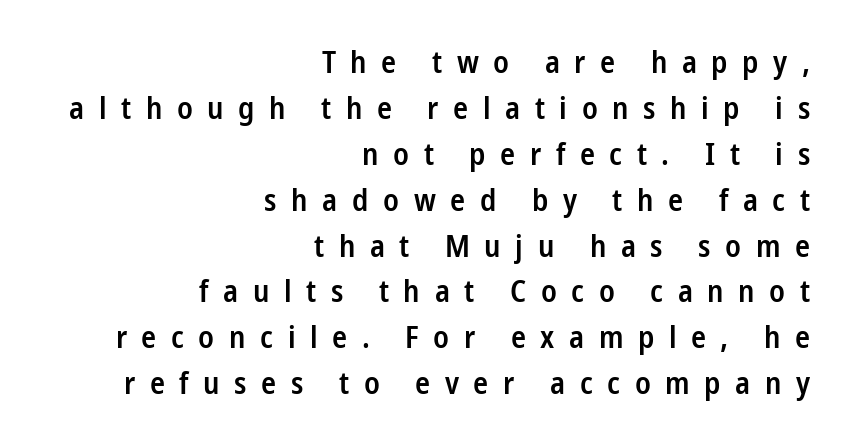
Unmarked baselines from the first word to the last. This sample uses expanded letter spacing, leaving extra air between glyphs. Here the designer chose a conventional face with non-uniform glyph widths. Posture: straight, roman, zero tilt.
